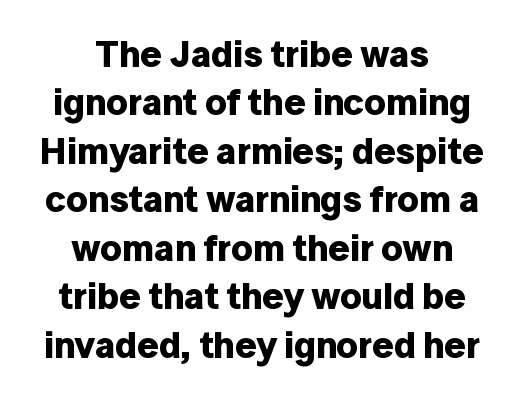
These lines keep a tight, regular rhythm from letter to letter. No feet cap the strokes, marking this as sans-serif type. A roman cut, with each character standing at attention. The strip under each line holds only bare page. Reading down the column, the eye jumps a familiar distance to each next line. The letters advance in unequal steps, a hallmark of proportional type.
